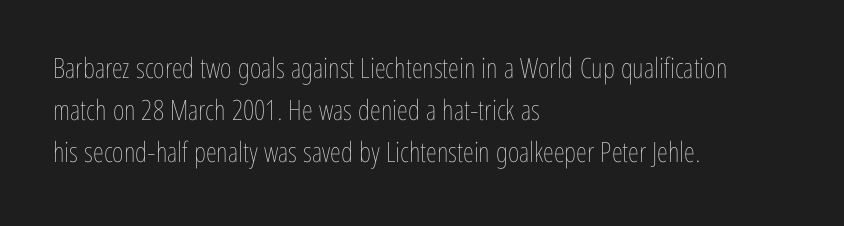
Q: Is the text bold? A: No.
Q: Is the text italic (slanted)? A: No, it is upright.
Q: Is the text underlined? A: No.
Q: How is the paragraph aligned? A: Left-aligned.
Q: Is the spacing between letters normal or unusually wide? A: Normal.
Q: Is the spacing between lines tight, normal or loose? A: Normal.
Q: Width (condensed, normal, or wide)? A: Condensed.
Q: Stroke contrast? A: Low.
Q: x-height? A: Medium.
Q: Monospaced? A: No.
